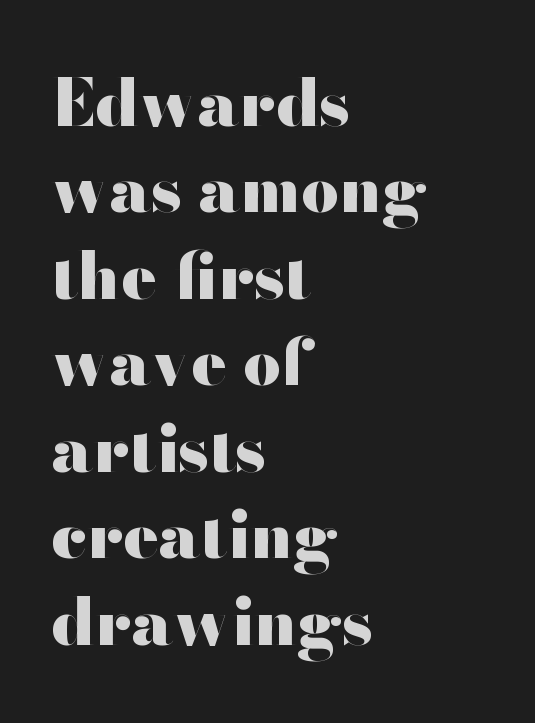
The image shows 66 px heavy, wide sans-serif type, upright; set left-aligned, normal line spacing (1.31x), normal letter spacing, not underlined; high stroke contrast and a small x-height.
